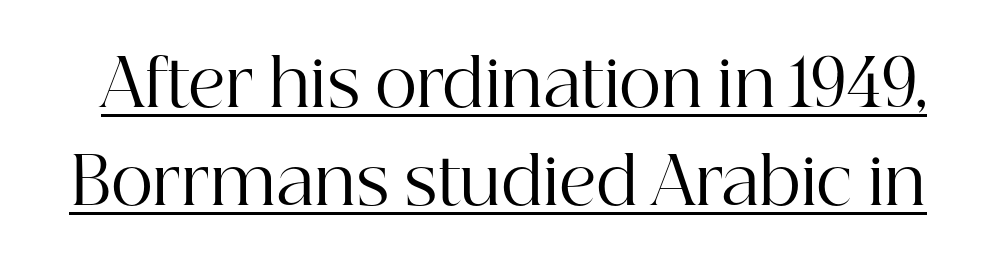
Q: Is the text bold? A: No.
Q: Is the text italic (slanted)? A: No, it is upright.
Q: Is the typeface a serif or a sans-serif typeface? A: Serif.
Q: Is the text underlined? A: Yes.
Q: Is the spacing between letters normal or unusually wide? A: Normal.
Q: Is the spacing between lines tight, normal or loose? A: Normal.
Q: Width (condensed, normal, or wide)? A: Normal.
Q: Stroke contrast? A: High.
Q: x-height? A: Medium.
Q: Monospaced? A: No.
